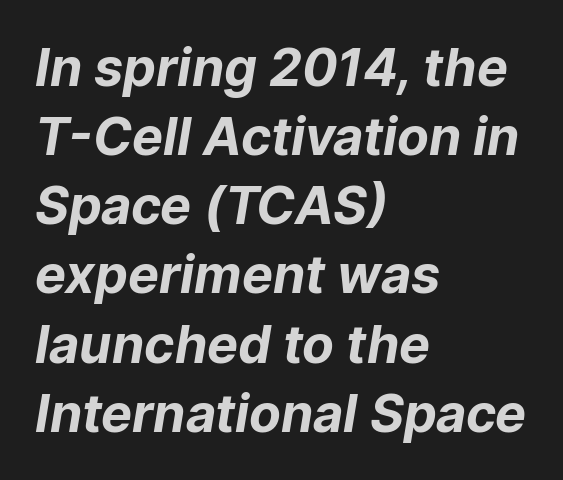
Teacher's note: observe the even left margin — that is flush-left alignment. Font category for this specimen: sans-serif. The designer left line spacing at the default. You could not count columns in this text — the font is proportionally spaced. Any mark beneath the type? The region is blank.
